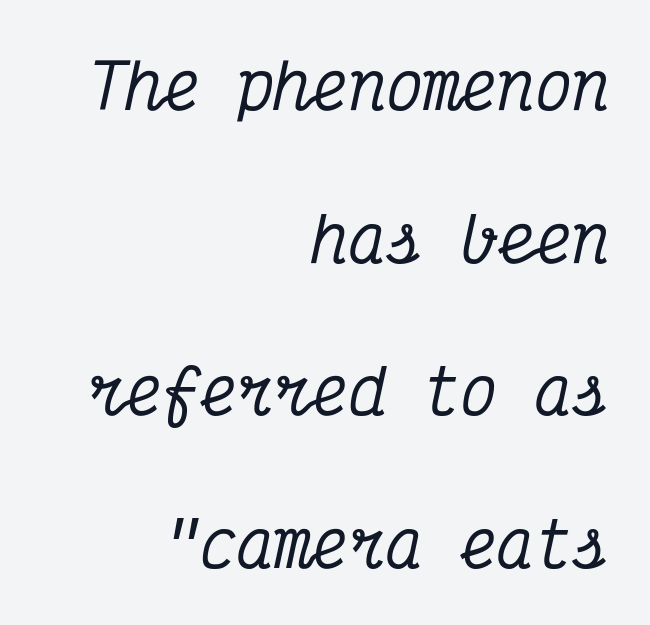
Q: Is the text italic (slanted)? A: Yes, it leans right by about 12 degrees.
Q: Is the typeface a serif or a sans-serif typeface? A: Serif.
Q: Is the text underlined? A: No.
Q: How is the paragraph aligned? A: Right-aligned.
Q: Is the spacing between letters normal or unusually wide? A: Normal.
Q: Is the spacing between lines tight, normal or loose? A: Loose.
Q: Width (condensed, normal, or wide)? A: Condensed.
Q: Stroke contrast? A: Medium.
Q: x-height? A: Medium.
Q: Monospaced? A: Yes.
